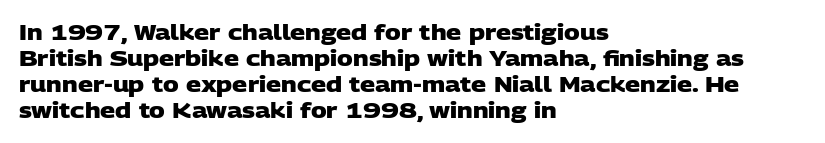
Q: Is the text bold? A: Yes.
Q: Is the text underlined? A: No.
Q: How is the paragraph aligned? A: Left-aligned.
Q: Is the spacing between letters normal or unusually wide? A: Normal.
